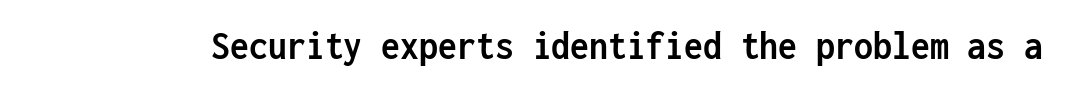
The image shows 42 px semibold, condensed sans-serif type, upright, monospaced; set normal letter spacing, not underlined; low stroke contrast and a medium x-height.
